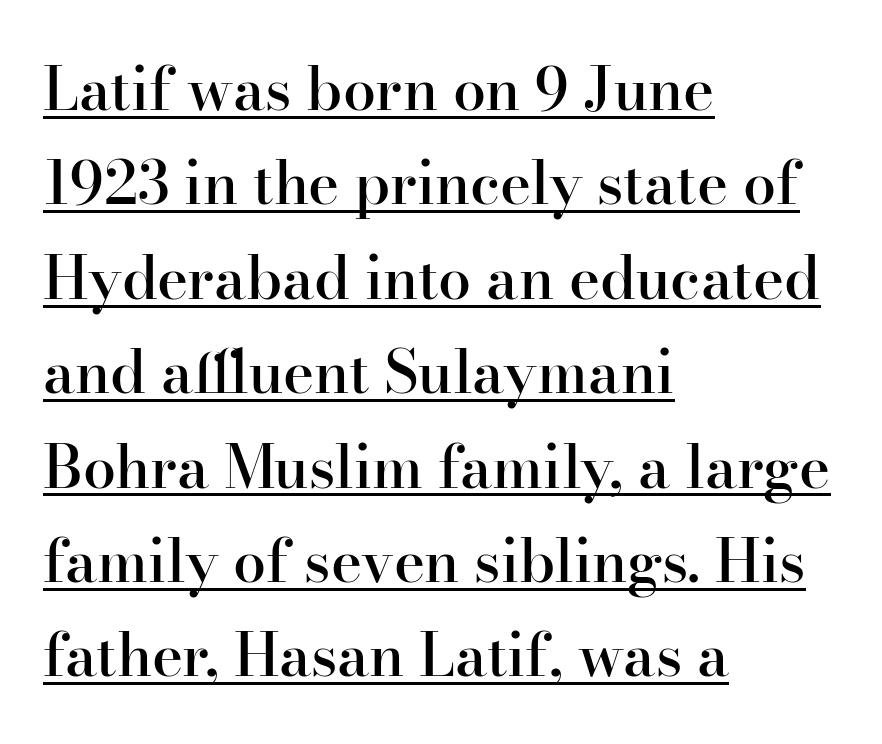
The image shows 59 px semibold serif type, upright; set left-aligned, normal line spacing (1.6x), normal letter spacing, underlined; high stroke contrast and a small x-height.
